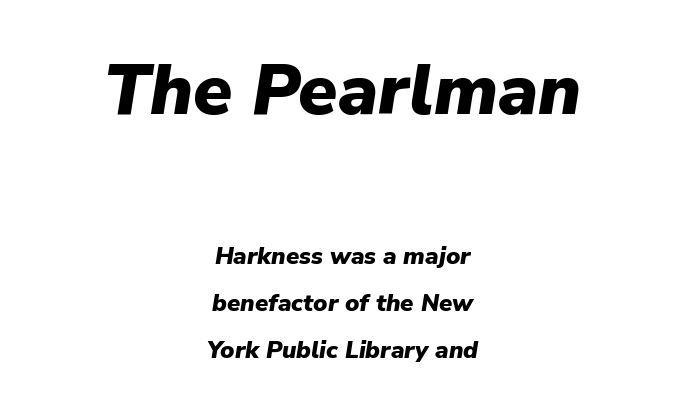
The image shows 71 px heavy type, italic (leaning right); set centered, loose line spacing (1.97x), normal letter spacing, not underlined; the first (top) block is 2.96x larger; low stroke contrast and a medium x-height.
